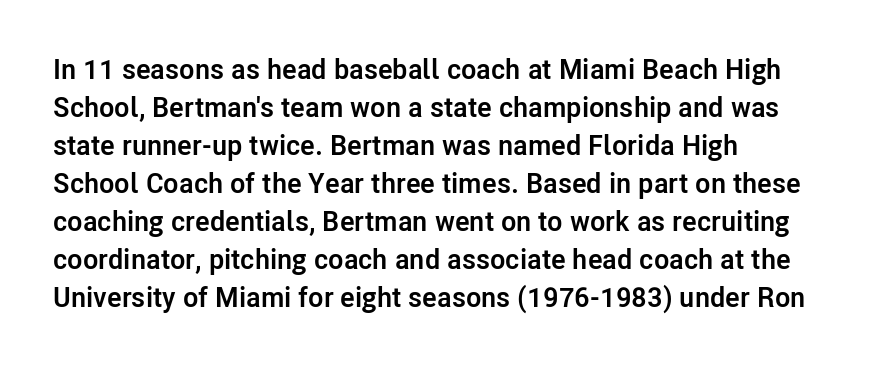
Q: Is the text bold? A: Yes.
Q: Is the text italic (slanted)? A: No, it is upright.
Q: Is the typeface a serif or a sans-serif typeface? A: Sans-serif.
Q: Is the text underlined? A: No.
Q: How is the paragraph aligned? A: Left-aligned.
Q: Is the spacing between letters normal or unusually wide? A: Normal.
Q: Is the spacing between lines tight, normal or loose? A: Normal.
Q: Width (condensed, normal, or wide)? A: Normal.
Q: Stroke contrast? A: Low.
Q: x-height? A: Medium.
Q: Monospaced? A: No.
